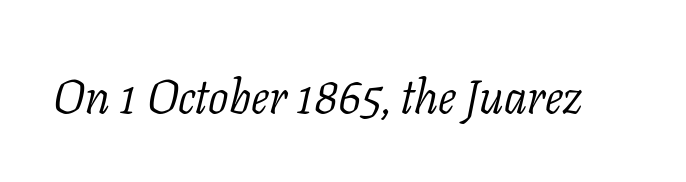
{"serif": "yes", "italic": "yes", "lean": "right", "slant_degrees": 11, "bold": "no", "weight": "light", "width": "normal", "stroke_contrast": "low", "x_height": "medium", "monospaced": "no", "underline": "no", "letter_spacing": "normal", "letter_spacing_em": 0.0, "glyph_px": 48}
